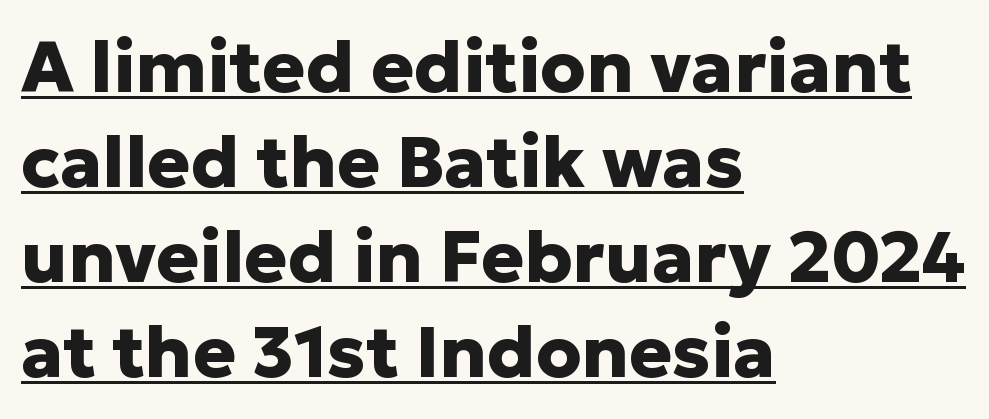
The image shows 72 px heavy sans-serif type, upright; set left-aligned, normal line spacing (1.32x), normal letter spacing, underlined; low stroke contrast and a medium x-height.
